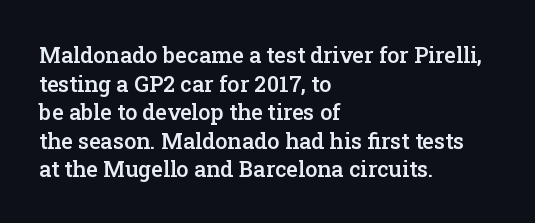
Between one letter and the next there's only the usual sliver of space. Firm but not heavy-handed strokes: this text is semibold. No italicization has been applied; the sample stays upright. Each line starts at the same left margin while the right side varies. Notice how descenders clear the ascenders below comfortably — that's standard leading.
